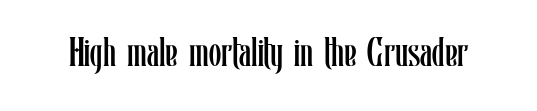
{"italic": "no", "bold": "no", "weight": "regular", "width": "condensed", "stroke_contrast": "low", "x_height": "medium", "monospaced": "no", "underline": "no", "letter_spacing": "normal", "letter_spacing_em": 0.0, "glyph_px": 40}
